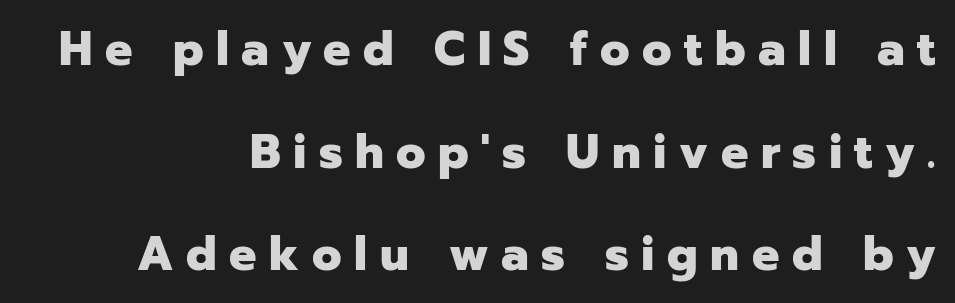
The paragraph shown leans on its right margin. Look at the stroke-to-counter ratio: heavy, a bold. Type style note: lacks serifs. The typography opts for an upright posture over an oblique one. The rendering uses a large line-height, opening up the rows. Lines of text with bare space underneath.
